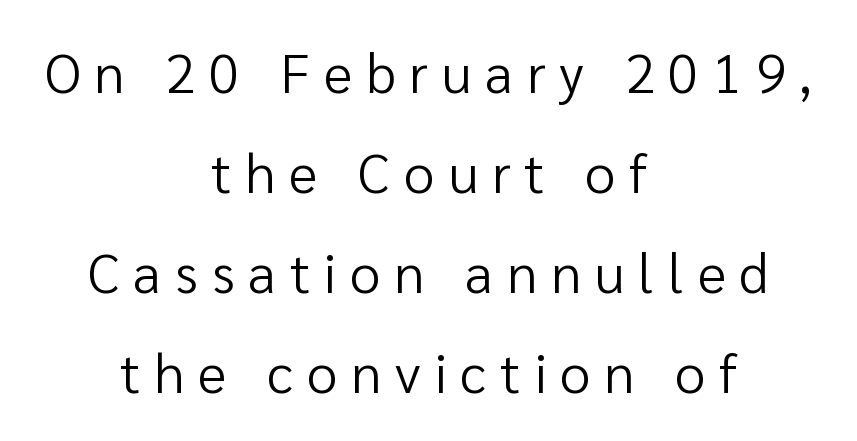
Q: Is the text bold? A: No.
Q: Is the text italic (slanted)? A: No, it is upright.
Q: Is the typeface a serif or a sans-serif typeface? A: Sans-serif.
Q: Is the text underlined? A: No.
Q: How is the paragraph aligned? A: Centered.
Q: Is the spacing between letters normal or unusually wide? A: Unusually wide.
Q: Width (condensed, normal, or wide)? A: Normal.
Q: Stroke contrast? A: Low.
Q: x-height? A: Medium.
Q: Monospaced? A: No.
